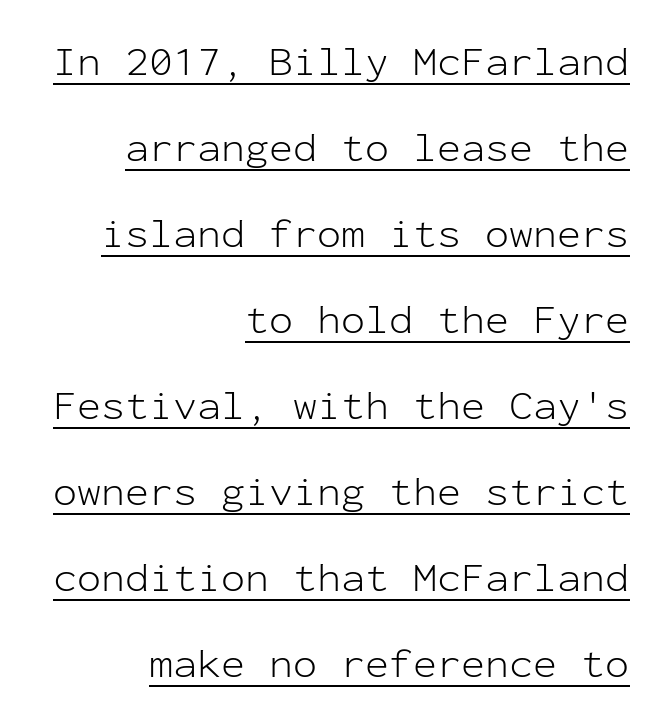
The image shows 40 px light sans-serif type, upright, monospaced; set right-aligned, loose line spacing (2.15x), normal letter spacing, underlined; low stroke contrast and a medium x-height.
